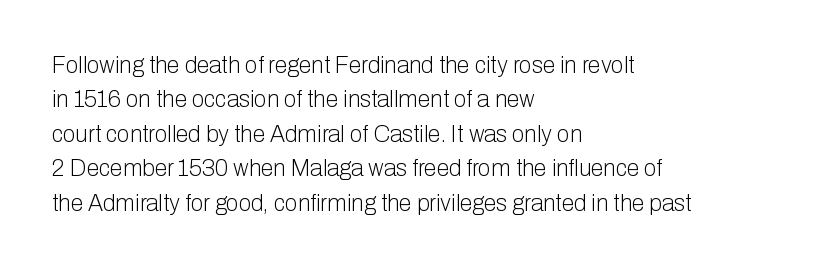
The image shows 23 px text type, upright; set left-aligned, normal line spacing (1.5x), normal letter spacing, not underlined.
